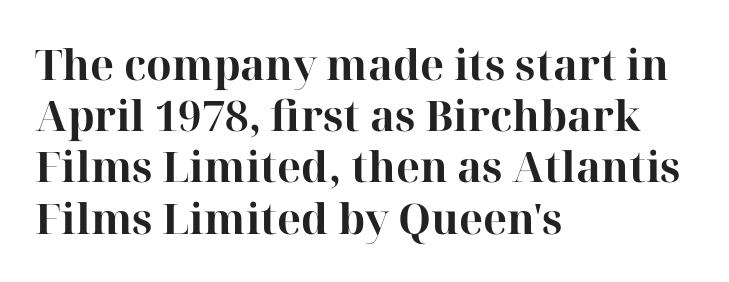
Each glyph is drawn with heavy, bold strokes. Spacing verdict: proportional, widths tailored to each character. When letters stand straight like this, we call the style roman or upright. Horizontally, the lines are justified to the leading edge only.
